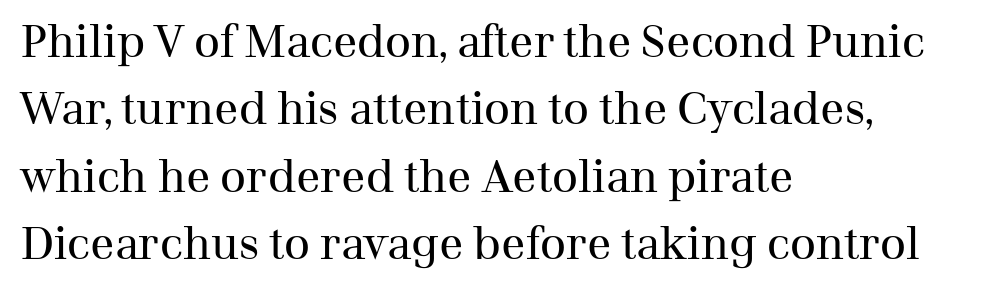
Q: Is the text bold? A: No.
Q: Is the text italic (slanted)? A: No, it is upright.
Q: Is the typeface a serif or a sans-serif typeface? A: Serif.
Q: Is the text underlined? A: No.
Q: How is the paragraph aligned? A: Left-aligned.
Q: Is the spacing between letters normal or unusually wide? A: Normal.
Q: Is the spacing between lines tight, normal or loose? A: Normal.
Q: Width (condensed, normal, or wide)? A: Normal.
Q: Stroke contrast? A: Medium.
Q: x-height? A: Medium.
Q: Monospaced? A: No.
